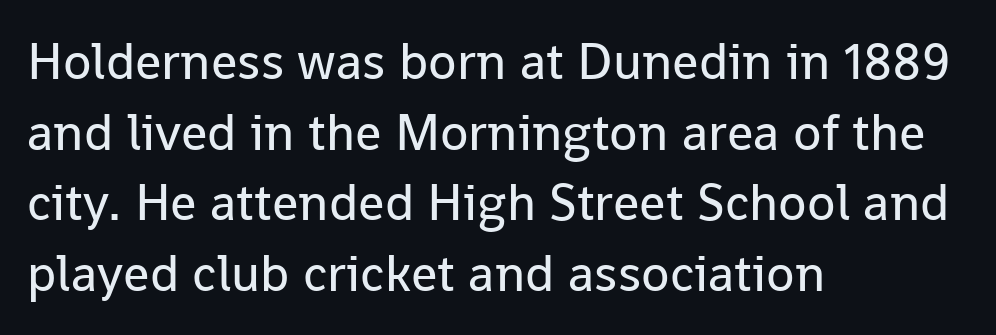
{"serif": "no", "italic": "no", "bold": "no", "weight": "regular", "width": "normal", "stroke_contrast": "low", "x_height": "medium", "monospaced": "no", "underline": "no", "align": "left", "line_spacing": "normal", "line_spacing_ratio": 1.36, "letter_spacing": "normal", "letter_spacing_em": 0.0, "glyph_px": 52}
